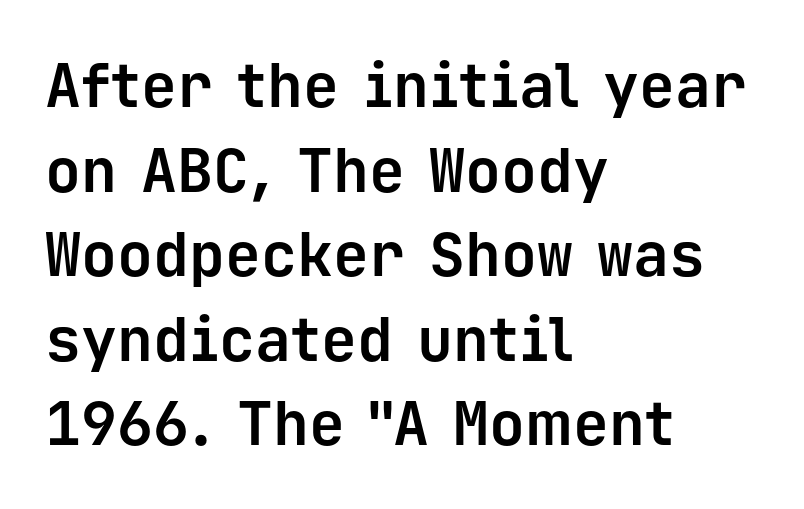
Q: Is the text bold? A: Yes.
Q: Is the text italic (slanted)? A: No, it is upright.
Q: Is the typeface a serif or a sans-serif typeface? A: Sans-serif.
Q: Is the text underlined? A: No.
Q: How is the paragraph aligned? A: Left-aligned.
Q: Is the spacing between letters normal or unusually wide? A: Normal.
Q: Is the spacing between lines tight, normal or loose? A: Normal.
Q: Width (condensed, normal, or wide)? A: Normal.
Q: Stroke contrast? A: Low.
Q: x-height? A: Medium.
Q: Monospaced? A: Yes.
